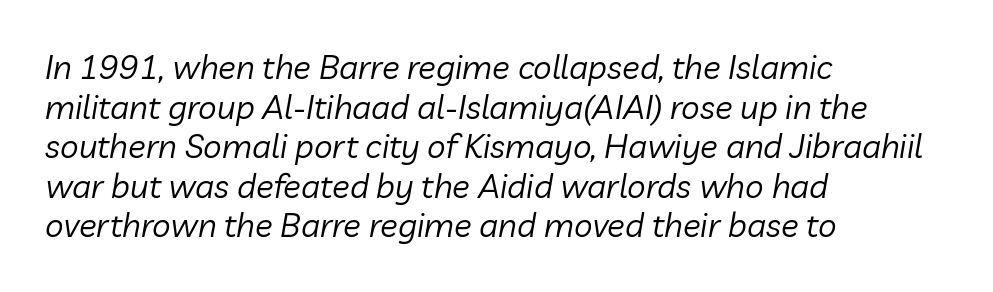
{"italic": "yes", "lean": "right", "slant_degrees": 10, "bold": "no", "weight": "regular", "width": "normal", "stroke_contrast": "low", "x_height": "medium", "monospaced": "no", "underline": "no", "align": "left", "line_spacing_ratio": 1.2, "letter_spacing": "normal", "letter_spacing_em": 0.0, "glyph_px": 33}
